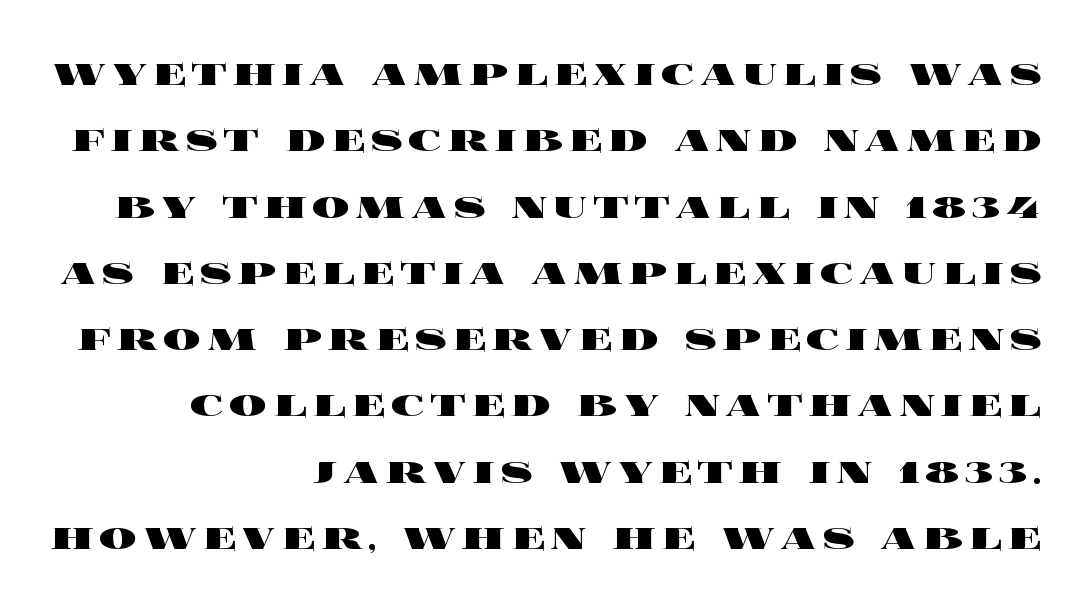
No word sits above an underline. Typeset ragged left — the right edge is the straight one. Rendered with straight, roman letterforms. Note the varied advance widths — an 'i' is clearly narrower than an 'm'. The passage shown is emphatically bold. The vertical gap from one line to the next is medium.
